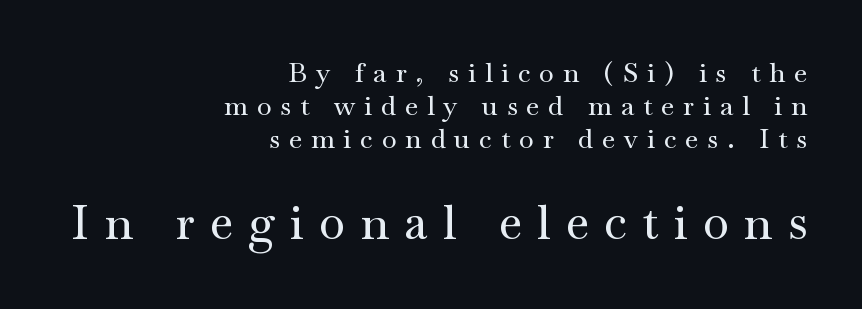
To sum up the face: it has serifs. Caption: upper text group reduced, lower text group enlarged. Just letters on the line, the space beneath them empty. The paragraph shown leans on its right margin. A typesetter would call this heavily tracked-out type. Italic: no, the glyphs are upright roman.
